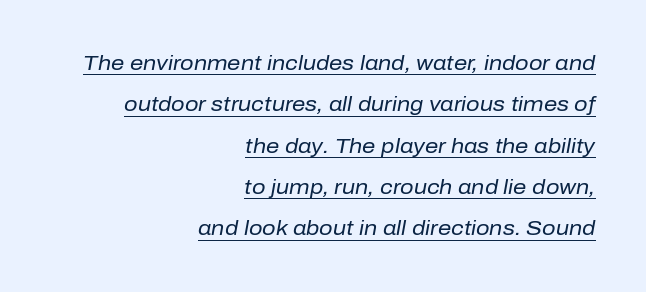
Emphasis-style slanted type is in use. Heft: none added — not bold. The text block is weighted toward the right margin, trailing off unevenly leftward. A great deal of white space separates one row of letters from the next. Students, note that the glyphs here touch the page at normal intervals. The sample's only ornament is a line tracing under the words.
